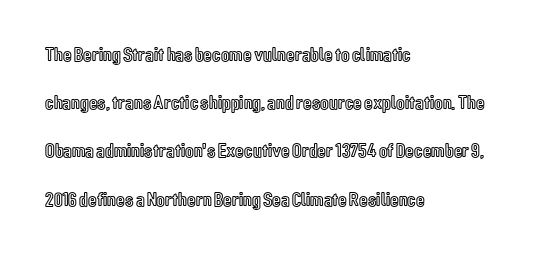
Q: Is the text italic (slanted)? A: No, it is upright.
Q: Is the text underlined? A: No.
Q: How is the paragraph aligned? A: Left-aligned.
Q: Is the spacing between letters normal or unusually wide? A: Normal.
Q: Is the spacing between lines tight, normal or loose? A: Loose.
